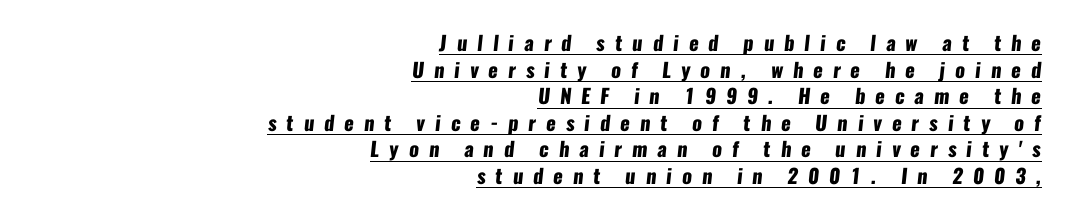
The image shows 20 px bold type; set right-aligned, normal line spacing (1.33x), unusually wide letter spacing (+0.5 em), underlined.
